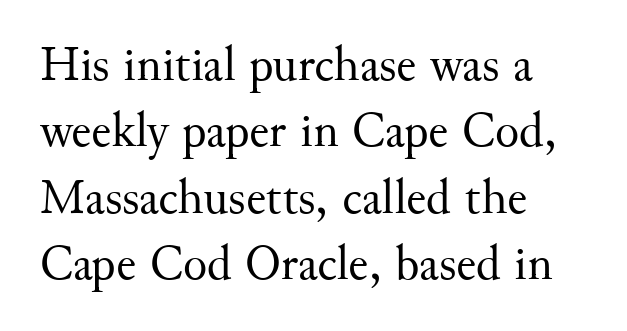
Q: Is the text bold? A: No.
Q: Is the text italic (slanted)? A: No, it is upright.
Q: Is the typeface a serif or a sans-serif typeface? A: Serif.
Q: Is the text underlined? A: No.
Q: How is the paragraph aligned? A: Left-aligned.
Q: Is the spacing between letters normal or unusually wide? A: Normal.
Q: Is the spacing between lines tight, normal or loose? A: Normal.
Q: Width (condensed, normal, or wide)? A: Normal.
Q: Stroke contrast? A: Medium.
Q: x-height? A: Small.
Q: Monospaced? A: No.
